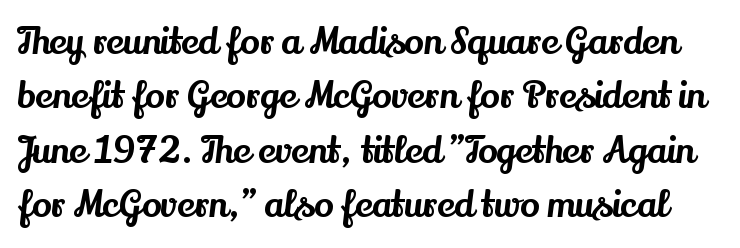
A bare baseline throughout the passage. A serif font was chosen for this passage. Successive baselines arrive at the customary interval. You could not count columns in this text — the font is proportionally spaced. The passage shown has conventional tracking throughout.
